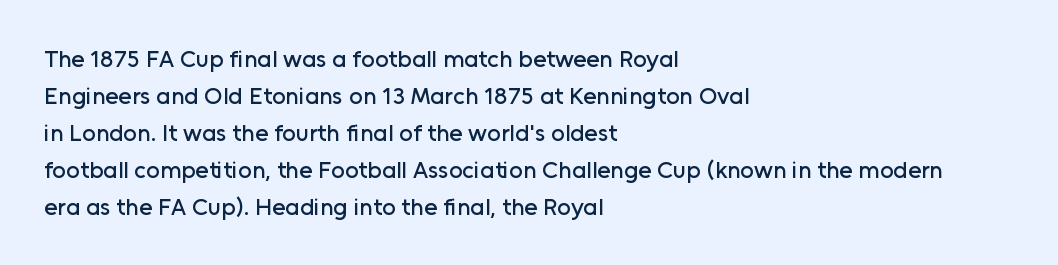
{"italic": "no", "underline": "no", "align": "left", "line_spacing": "normal", "line_spacing_ratio": 1.54, "letter_spacing": "normal", "letter_spacing_em": 0.0, "glyph_px": 24}
